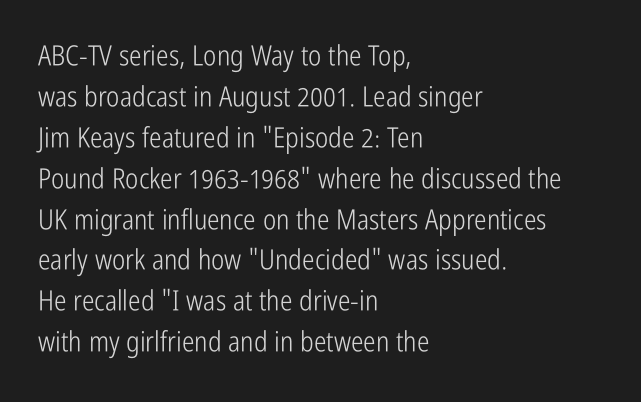
Quick note: interline space is typical. Is the type heavy? It reads as light-to-regular instead. The font family rendered here belongs to the sans-serif group. Descenders hang freely into open space.
